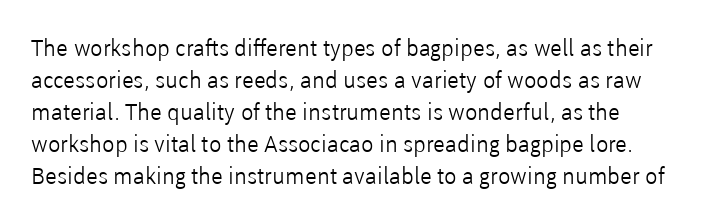
{"italic": "no", "bold": "no", "underline": "no", "align": "left", "line_spacing": "normal", "line_spacing_ratio": 1.39, "letter_spacing": "normal", "letter_spacing_em": 0.0, "glyph_px": 23}
